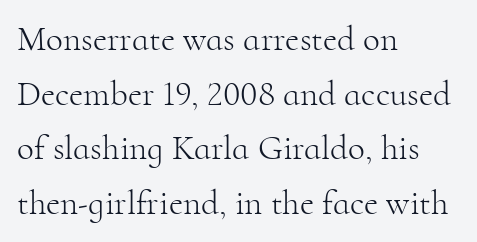
The letterforms sit at book weight or below. The zone under the glyphs is completely vacant. Italic: no, the glyphs are upright roman. The lines sit at an ordinary, default distance from one another.
